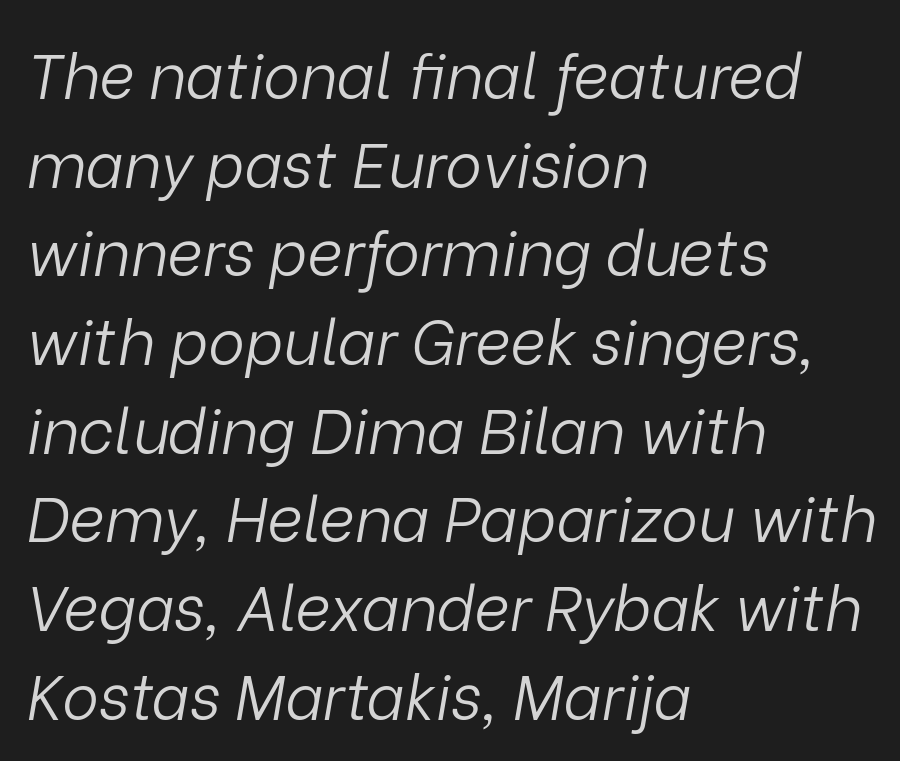
The image shows 62 px light type, italic (leaning right); set left-aligned, normal line spacing (1.43x), normal letter spacing, not underlined; low stroke contrast and a medium x-height.
